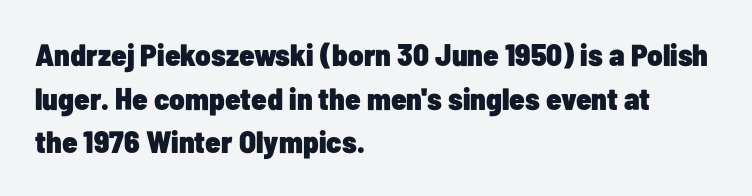
{"serif": "no", "italic": "no", "bold": "yes", "weight": "heavy", "width": "condensed", "stroke_contrast": "low", "x_height": "medium", "monospaced": "no", "underline": "no", "align": "left", "line_spacing": "normal", "line_spacing_ratio": 1.41, "letter_spacing": "normal", "letter_spacing_em": 0.0, "glyph_px": 31}
